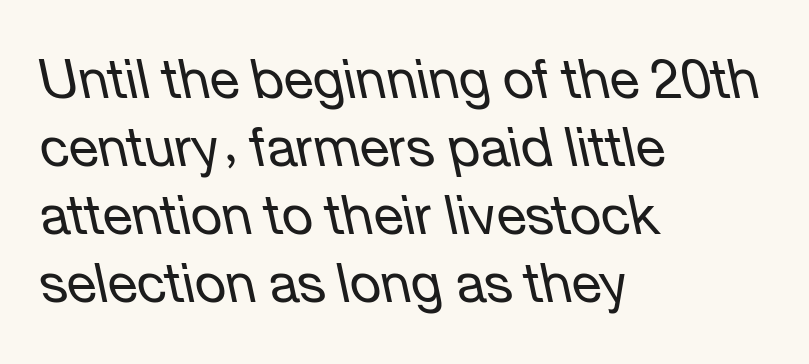
{"italic": "yes", "lean": "left", "slant_degrees": 12, "bold": "no", "weight": "regular", "width": "normal", "stroke_contrast": "low", "x_height": "medium", "monospaced": "no", "underline": "no", "align": "left", "line_spacing": "normal", "line_spacing_ratio": 1.26, "letter_spacing": "normal", "letter_spacing_em": 0.0, "glyph_px": 54}
